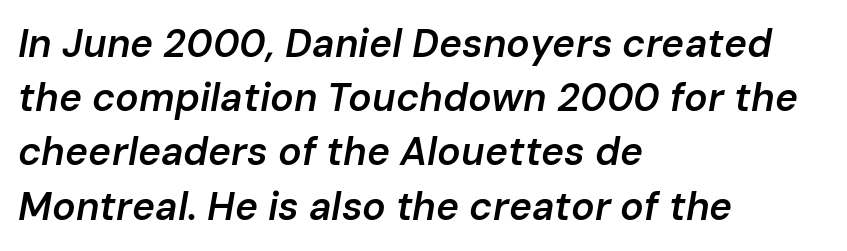
The image shows 39 px semibold type, italic (leaning right); set left-aligned, normal line spacing (1.39x), normal letter spacing, not underlined; low stroke contrast and a medium x-height.
